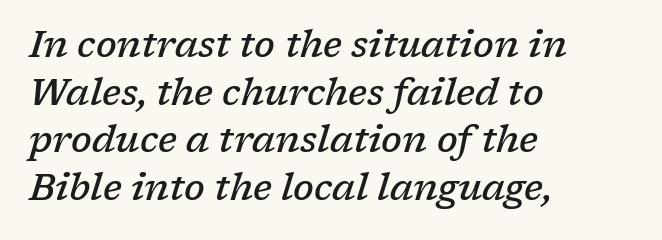
In terms of leading, this rendering sits right in the middle. This is serif lettering, the kind often seen in printed books. Notice how the passage keeps a crisp vertical edge on the left only. Is this a fixed-width face? No — the glyphs have proportional, varying widths. The rendering uses a semibold face; strokes are thickened but not to full bold.
